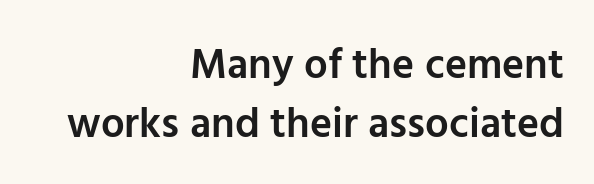
The image shows 42 px semibold sans-serif type, upright; set right-aligned, normal line spacing (1.41x), normal letter spacing, not underlined; low stroke contrast and a medium x-height.
